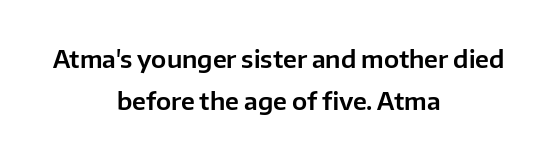
{"italic": "no", "underline": "no", "align": "center", "line_spacing_ratio": 1.77, "letter_spacing": "normal", "letter_spacing_em": 0.0, "glyph_px": 24}
